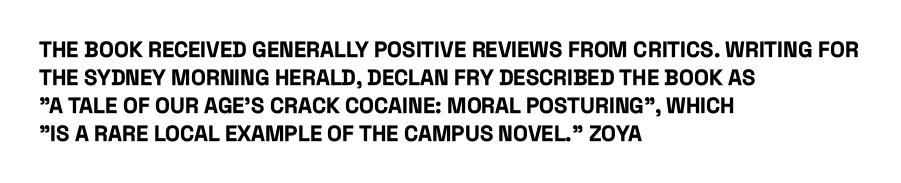
The image shows 22 px bold type, upright; set left-aligned, normal line spacing (1.28x), normal letter spacing, not underlined.
